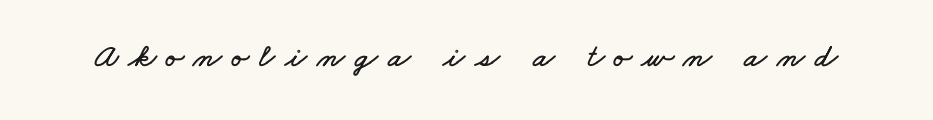
Q: Is the text underlined? A: No.
Q: Is the spacing between letters normal or unusually wide? A: Unusually wide.
Q: Width (condensed, normal, or wide)? A: Wide.
Q: Stroke contrast? A: Low.
Q: x-height? A: Small.
Q: Monospaced? A: No.
